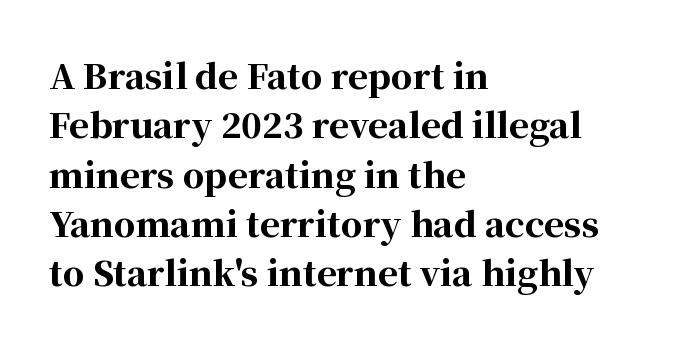
The image shows 34 px bold serif type, upright; set left-aligned, normal line spacing (1.45x), normal letter spacing, not underlined; high stroke contrast and a medium x-height.
